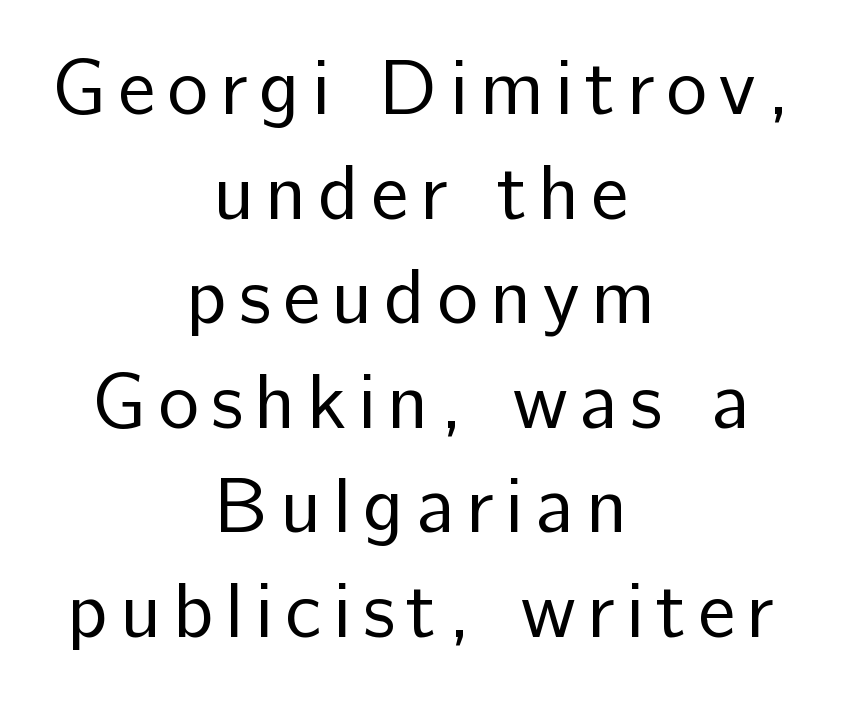
Bold? No — there's no thickening of the strokes. The lines in this sample share a center point and differ in where they start and stop. Check where the strokes stop: nothing finishes them off — pure sans. These lines are rendered in a variable-pitch font. Do the letters lean? They stand straight. These lines sit exactly where default settings would place them.
